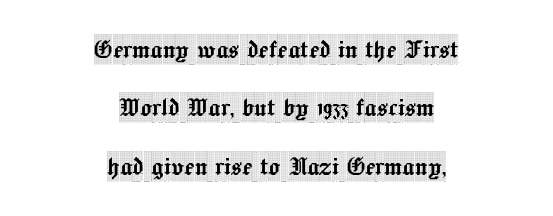
Q: Is the text italic (slanted)? A: No, it is upright.
Q: Is the typeface a serif or a sans-serif typeface? A: Serif.
Q: Is the text underlined? A: No.
Q: How is the paragraph aligned? A: Centered.
Q: Is the spacing between letters normal or unusually wide? A: Normal.
Q: Is the spacing between lines tight, normal or loose? A: Loose.
Q: Width (condensed, normal, or wide)? A: Condensed.
Q: x-height? A: Large.
Q: Monospaced? A: No.
